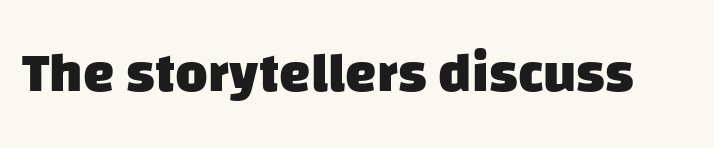
The image shows 56 px heavy sans-serif type; set normal letter spacing, not underlined; low stroke contrast and a large x-height.
